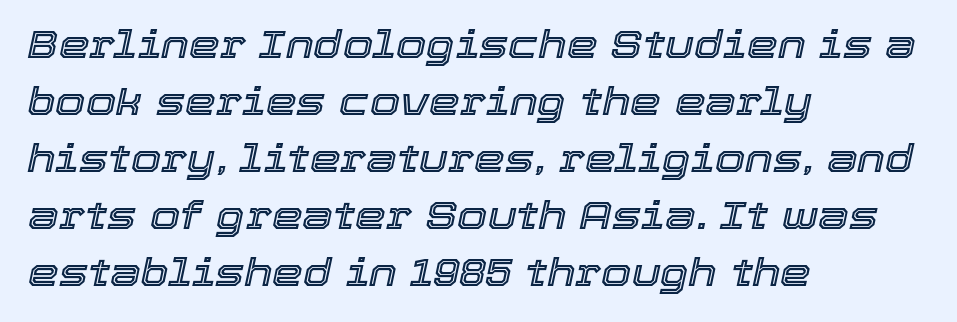
Q: Is the text italic (slanted)? A: Yes, it leans right by about 12 degrees.
Q: Is the text underlined? A: No.
Q: How is the paragraph aligned? A: Left-aligned.
Q: Is the spacing between letters normal or unusually wide? A: Normal.
Q: Is the spacing between lines tight, normal or loose? A: Normal.
Q: Width (condensed, normal, or wide)? A: Normal.
Q: x-height? A: Medium.
Q: Monospaced? A: No.
